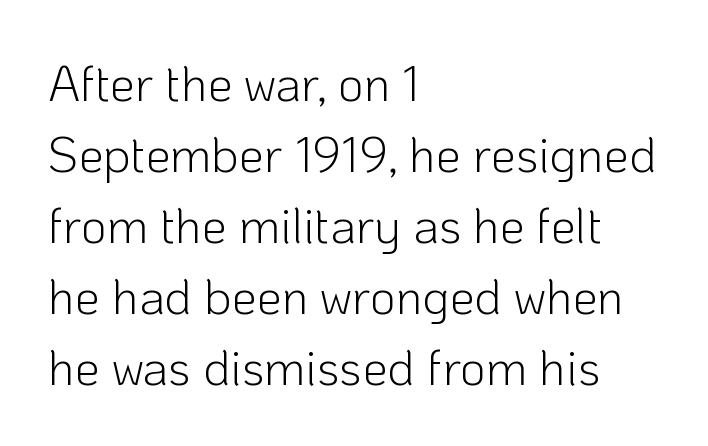
The image shows 50 px light sans-serif type, upright; set left-aligned, normal line spacing (1.42x), normal letter spacing, not underlined; low stroke contrast and a medium x-height.
